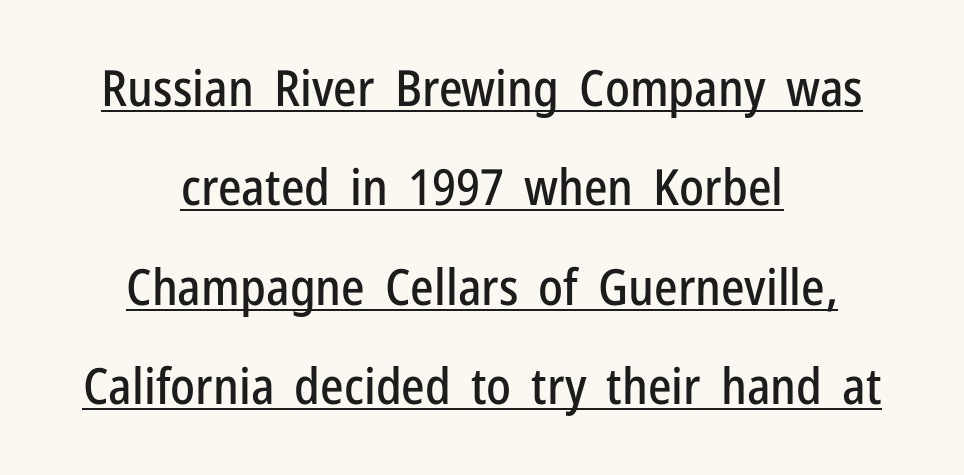
The image shows 50 px condensed sans-serif type, upright; set centered, loose line spacing (1.99x), normal letter spacing, underlined; low stroke contrast and a medium x-height.
